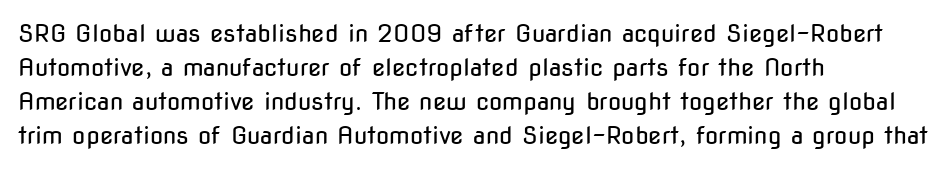
Q: Is the text bold? A: No.
Q: Is the text italic (slanted)? A: No, it is upright.
Q: Is the text underlined? A: No.
Q: How is the paragraph aligned? A: Left-aligned.
Q: Is the spacing between letters normal or unusually wide? A: Normal.
Q: Is the spacing between lines tight, normal or loose? A: Normal.
